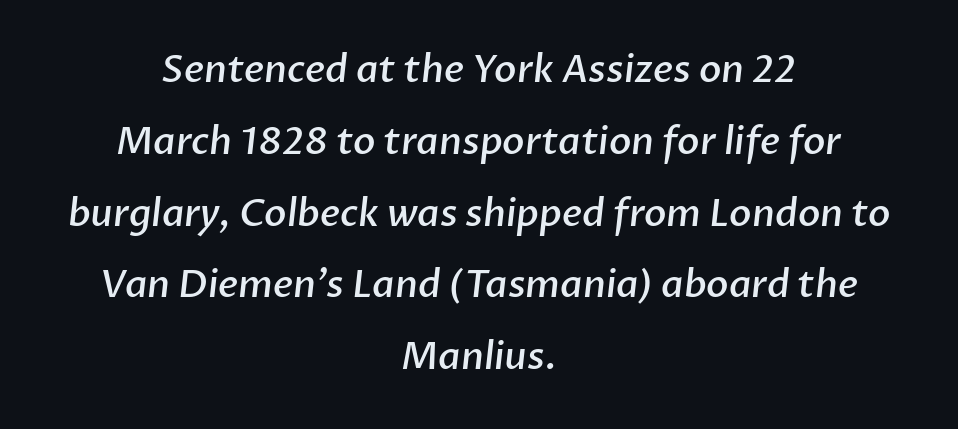
Whoever set this chose breathing room over compactness in the vertical rhythm. Underline: absent. The passage shown is typed in a proportional face where columns would drift. Strokes here are thickened, but only to semibold level. The rendering keeps characters at their native spacing. If you folded the block vertically in half, each line would mirror itself in length.
